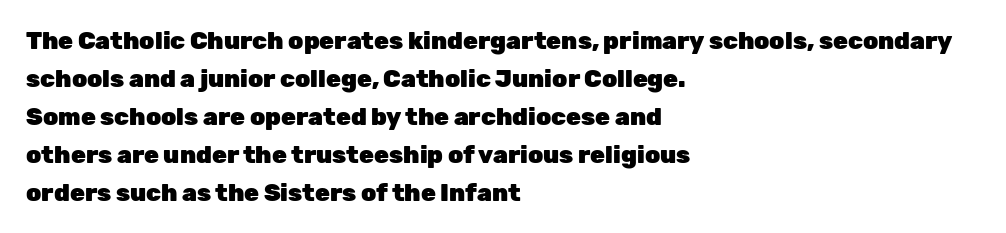
The image shows 24 px bold type, upright; set left-aligned, normal line spacing (1.58x), normal letter spacing, not underlined.
